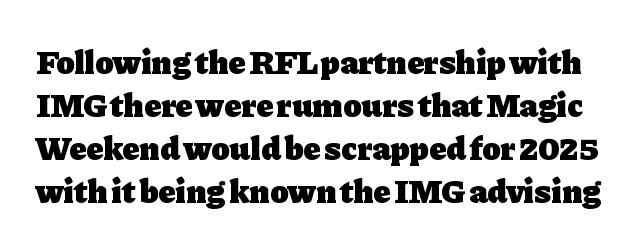
The image shows 34 px heavy serif type, upright; set normal line spacing (1.26x), normal letter spacing, not underlined; low stroke contrast and a medium x-height.
